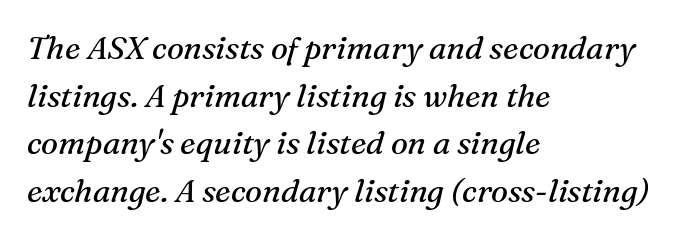
Q: Is the text bold? A: No.
Q: Is the text italic (slanted)? A: Yes, it leans right by about 16 degrees.
Q: Is the typeface a serif or a sans-serif typeface? A: Serif.
Q: Is the text underlined? A: No.
Q: How is the paragraph aligned? A: Left-aligned.
Q: Is the spacing between letters normal or unusually wide? A: Normal.
Q: Is the spacing between lines tight, normal or loose? A: Normal.
Q: Width (condensed, normal, or wide)? A: Normal.
Q: Stroke contrast? A: Medium.
Q: x-height? A: Medium.
Q: Monospaced? A: No.
